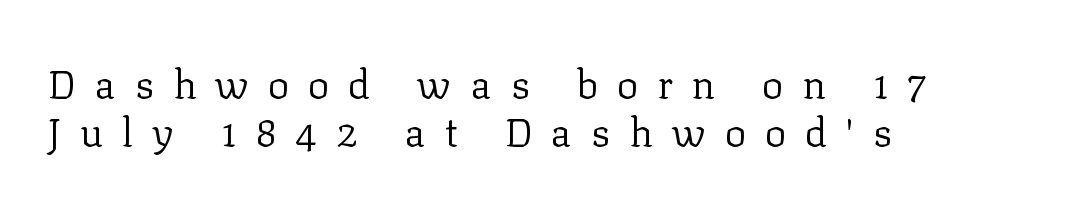
The image shows 40 px regular-weight serif type, upright; set left-aligned, line spacing 1.19x, unusually wide letter spacing (+0.47 em), not underlined; low stroke contrast and a medium x-height.
